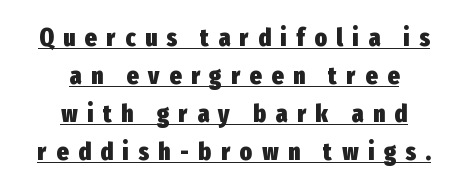
The image shows 25 px bold type, upright; set centered, normal line spacing (1.52x), unusually wide letter spacing (+0.39 em), underlined.
